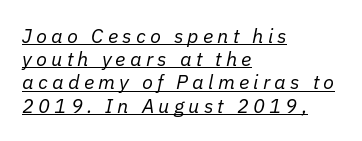
Q: Is the text bold? A: No.
Q: Is the text italic (slanted)? A: Yes, it leans right by about 11 degrees.
Q: Is the text underlined? A: Yes.
Q: How is the paragraph aligned? A: Left-aligned.
Q: Is the spacing between letters normal or unusually wide? A: Unusually wide.
